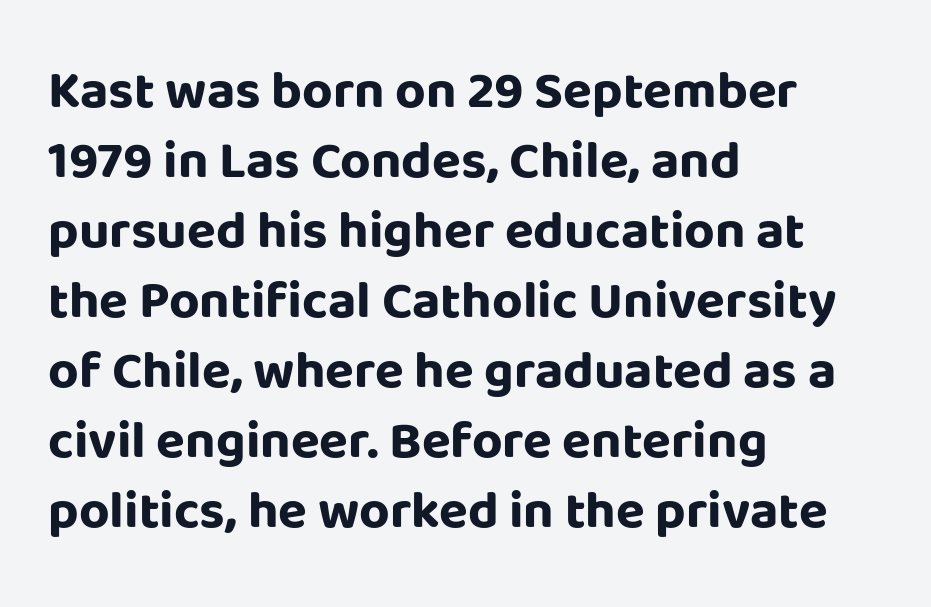
The image shows 53 px bold sans-serif type, upright; set left-aligned, normal line spacing (1.32x), normal letter spacing, not underlined; low stroke contrast and a large x-height.
